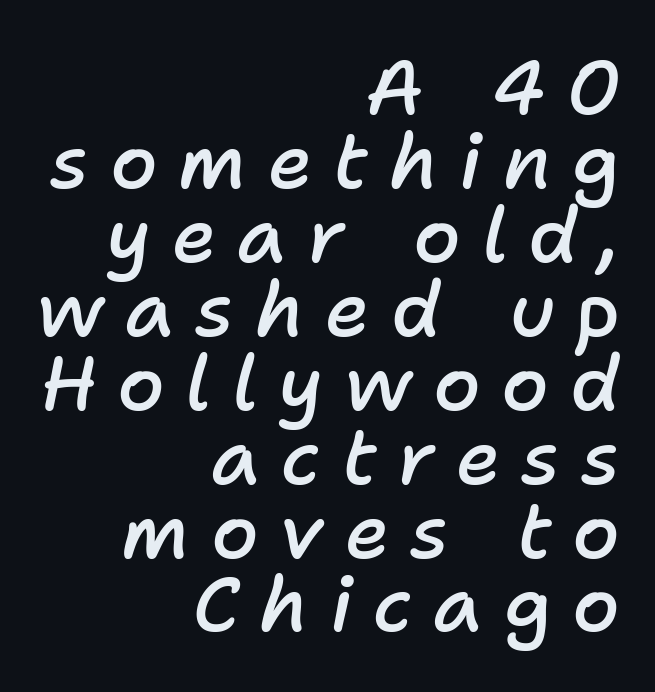
Q: Is the text bold? A: Semi-bold.
Q: Is the text italic (slanted)? A: Yes, it leans right by about 11 degrees.
Q: Is the text underlined? A: No.
Q: How is the paragraph aligned? A: Right-aligned.
Q: Is the spacing between letters normal or unusually wide? A: Unusually wide.
Q: Is the spacing between lines tight, normal or loose? A: Tight.
Q: Width (condensed, normal, or wide)? A: Normal.
Q: Stroke contrast? A: Low.
Q: x-height? A: Medium.
Q: Monospaced? A: No.
